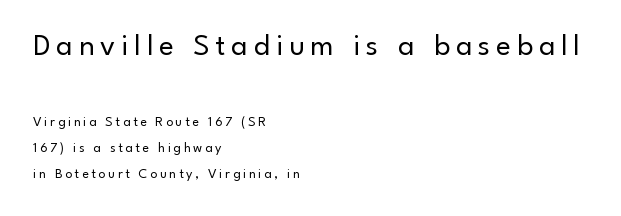
Q: Is the text bold? A: No.
Q: Is the text italic (slanted)? A: No, it is upright.
Q: Is the typeface a serif or a sans-serif typeface? A: Sans-serif.
Q: Is the text underlined? A: No.
Q: How is the paragraph aligned? A: Left-aligned.
Q: Which block of text is set in a larger size, the first (top) or the second (bottom)? A: The first (top) one.
Q: Width (condensed, normal, or wide)? A: Normal.
Q: Stroke contrast? A: Low.
Q: x-height? A: Small.
Q: Monospaced? A: No.
